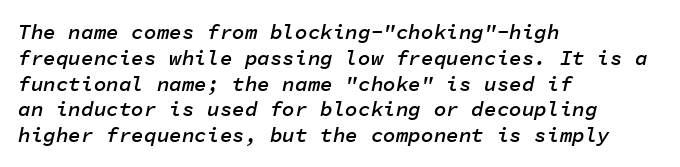
Q: Is the text bold? A: Semi-bold.
Q: Is the text italic (slanted)? A: Yes, it leans right by about 11 degrees.
Q: Is the text underlined? A: No.
Q: How is the paragraph aligned? A: Left-aligned.
Q: Is the spacing between letters normal or unusually wide? A: Normal.
